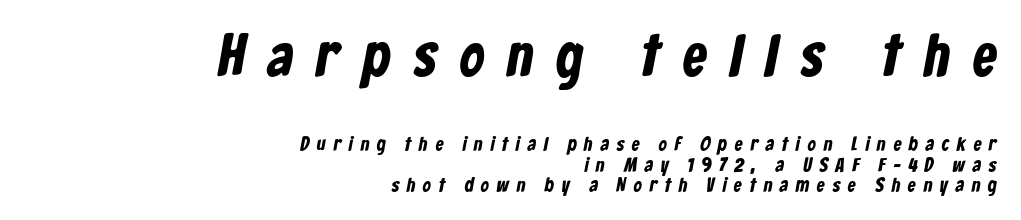
{"serif": "no", "bold": "yes", "weight": "bold", "width": "condensed", "stroke_contrast": "low", "x_height": "medium", "monospaced": "no", "underline": "no", "align": "right", "line_spacing": "tight", "line_spacing_ratio": 1.02, "letter_spacing": "wide", "letter_spacing_em": 0.39, "larger_block": "first", "size_ratio": 3.0, "glyph_px": 60}
